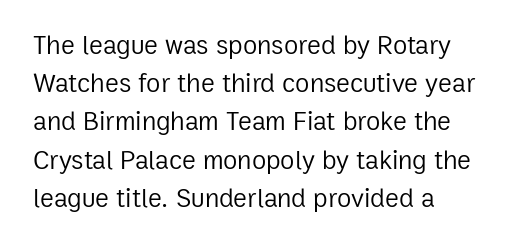
{"italic": "no", "bold": "no", "underline": "no", "align": "left", "line_spacing": "normal", "line_spacing_ratio": 1.47, "letter_spacing": "normal", "letter_spacing_em": 0.0, "glyph_px": 26}
